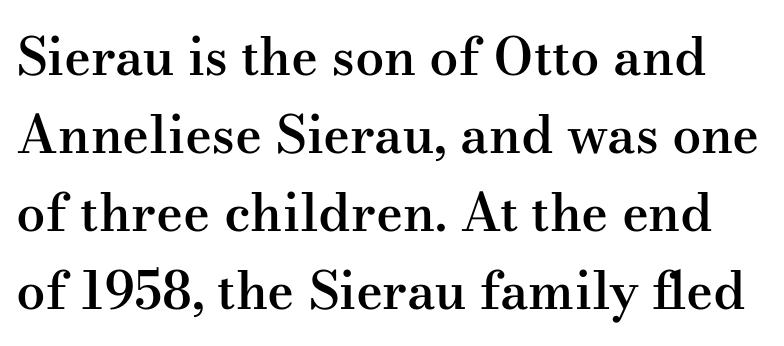
Q: Is the text bold? A: Semi-bold.
Q: Is the text italic (slanted)? A: No, it is upright.
Q: Is the typeface a serif or a sans-serif typeface? A: Serif.
Q: Is the text underlined? A: No.
Q: Is the spacing between letters normal or unusually wide? A: Normal.
Q: Is the spacing between lines tight, normal or loose? A: Normal.
Q: Width (condensed, normal, or wide)? A: Wide.
Q: Stroke contrast? A: Medium.
Q: x-height? A: Small.
Q: Monospaced? A: No.
